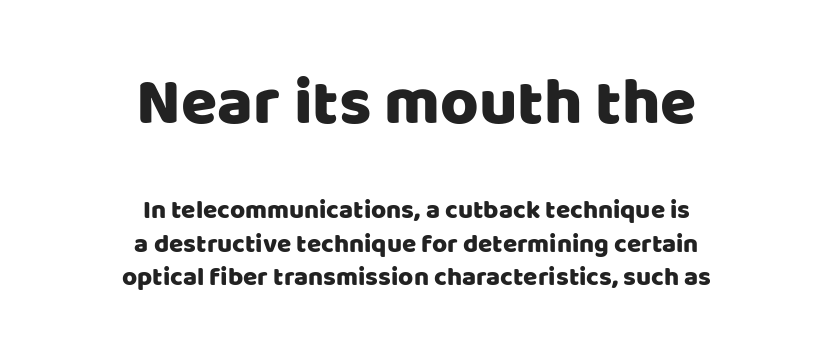
The image shows 66 px sans-serif type, upright; set centered, normal line spacing (1.28x), normal letter spacing, not underlined; the first (top) block is 2.54x larger; low stroke contrast and a large x-height.
